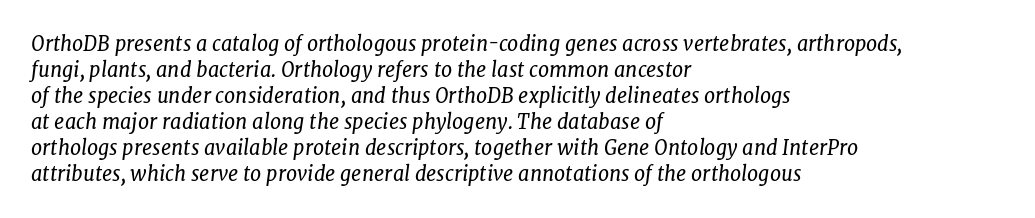
{"italic": "yes", "lean": "right", "slant_degrees": 7, "bold": "no", "underline": "no", "align": "left", "line_spacing": "normal", "line_spacing_ratio": 1.3, "letter_spacing": "normal", "letter_spacing_em": 0.0, "glyph_px": 20}
